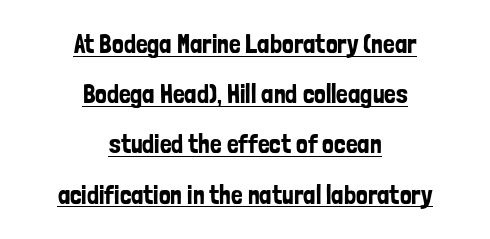
The image shows 26 px text type, upright; set centered, loose line spacing (1.93x), normal letter spacing, underlined.
